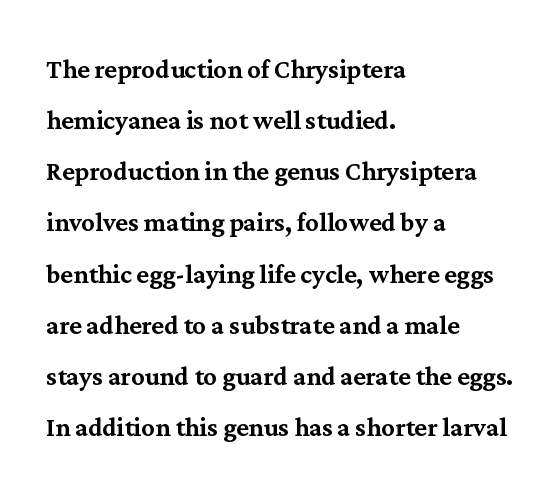
Q: Is the text italic (slanted)? A: No, it is upright.
Q: Is the typeface a serif or a sans-serif typeface? A: Serif.
Q: Is the text underlined? A: No.
Q: How is the paragraph aligned? A: Left-aligned.
Q: Is the spacing between letters normal or unusually wide? A: Normal.
Q: Is the spacing between lines tight, normal or loose? A: Normal.
Q: Width (condensed, normal, or wide)? A: Normal.
Q: Stroke contrast? A: Medium.
Q: x-height? A: Medium.
Q: Monospaced? A: No.
